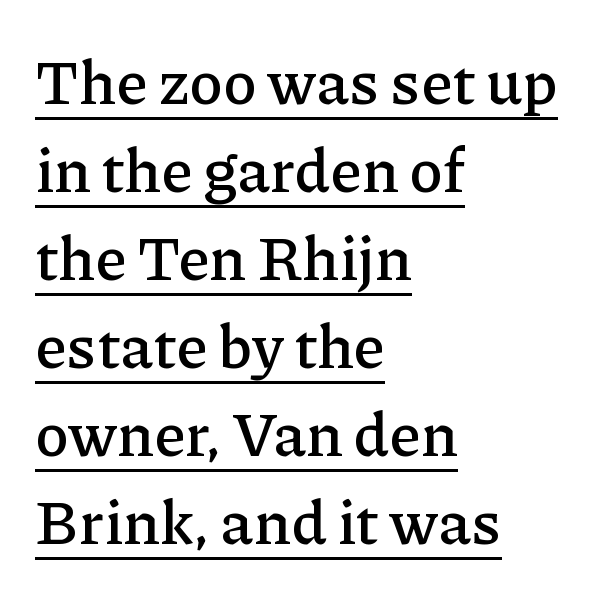
{"serif": "yes", "italic": "no", "width": "normal", "stroke_contrast": "low", "x_height": "medium", "monospaced": "no", "underline": "yes", "align": "left", "line_spacing": "normal", "line_spacing_ratio": 1.42, "letter_spacing": "normal", "letter_spacing_em": 0.0, "glyph_px": 62}
